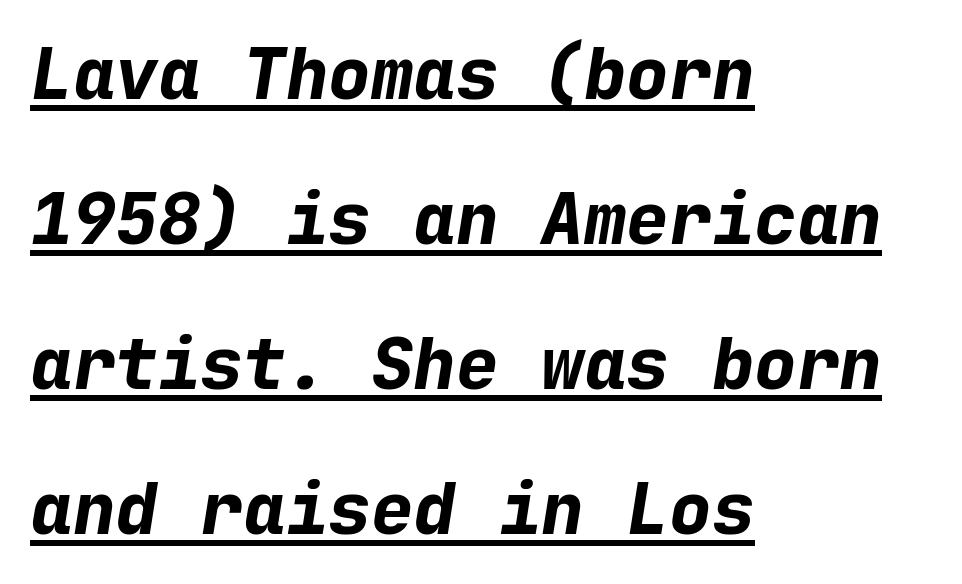
{"italic": "yes", "lean": "right", "slant_degrees": 9, "bold": "yes", "weight": "bold", "width": "normal", "stroke_contrast": "low", "x_height": "medium", "monospaced": "yes", "underline": "yes", "align": "left", "line_spacing": "loose", "line_spacing_ratio": 2.04, "letter_spacing": "normal", "letter_spacing_em": 0.0, "glyph_px": 71}
